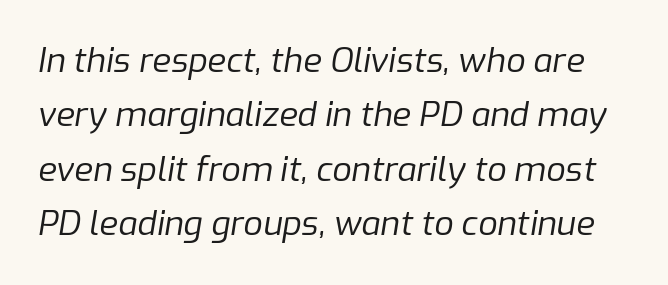
Counters stay open thanks to moderate or lighter strokes. Observe the lean: these are italic letterforms. Characters follow at the spacing the type designer built in. The gap between lines stays unmarked.
